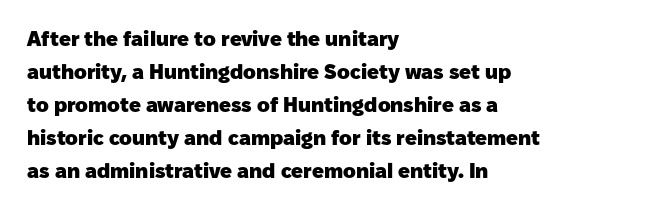
{"italic": "no", "bold": "yes", "underline": "no", "align": "left", "line_spacing": "normal", "line_spacing_ratio": 1.57, "letter_spacing": "normal", "letter_spacing_em": 0.0, "glyph_px": 21}
